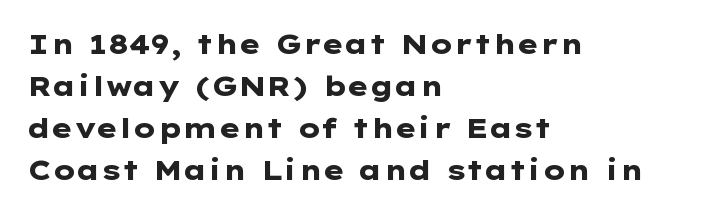
Q: Is the text bold? A: Yes.
Q: Is the text italic (slanted)? A: No, it is upright.
Q: Is the text underlined? A: No.
Q: How is the paragraph aligned? A: Left-aligned.
Q: Is the spacing between letters normal or unusually wide? A: Normal.
Q: Is the spacing between lines tight, normal or loose? A: Normal.
